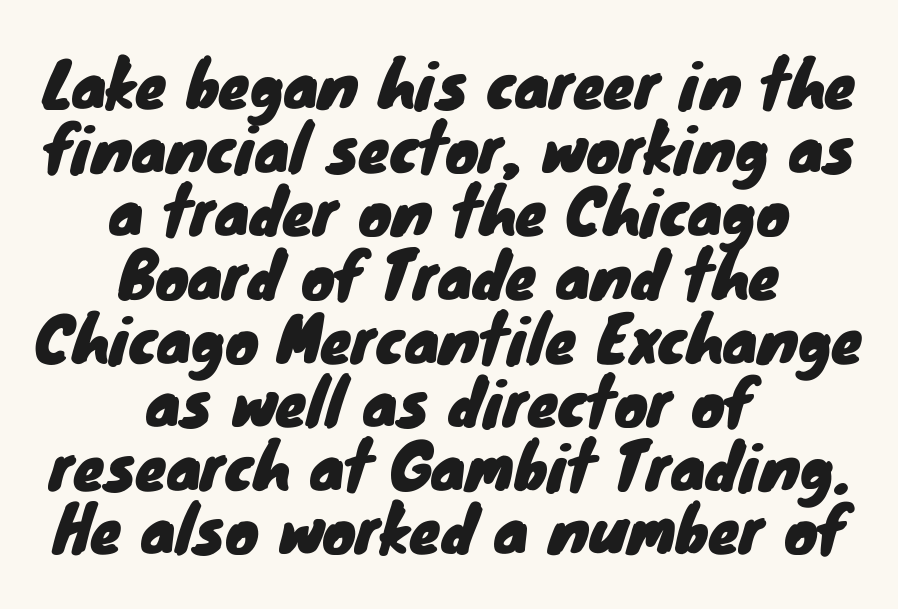
{"serif": "no", "width": "normal", "stroke_contrast": "low", "x_height": "small", "monospaced": "no", "underline": "no", "align": "center", "line_spacing": "tight", "line_spacing_ratio": 1.01, "letter_spacing": "normal", "letter_spacing_em": 0.0, "glyph_px": 63}
